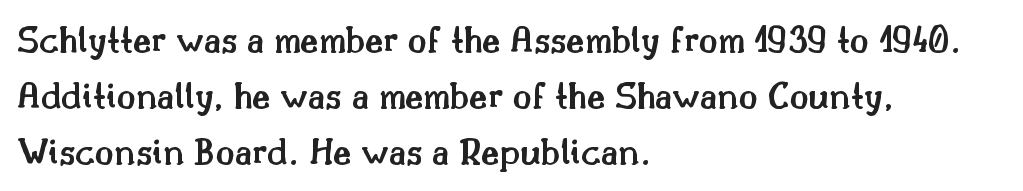
Q: Is the text bold? A: Semi-bold.
Q: Is the text italic (slanted)? A: No, it is upright.
Q: Is the typeface a serif or a sans-serif typeface? A: Serif.
Q: Is the text underlined? A: No.
Q: How is the paragraph aligned? A: Left-aligned.
Q: Is the spacing between letters normal or unusually wide? A: Normal.
Q: Is the spacing between lines tight, normal or loose? A: Normal.
Q: Width (condensed, normal, or wide)? A: Normal.
Q: Stroke contrast? A: Medium.
Q: x-height? A: Small.
Q: Monospaced? A: No.
